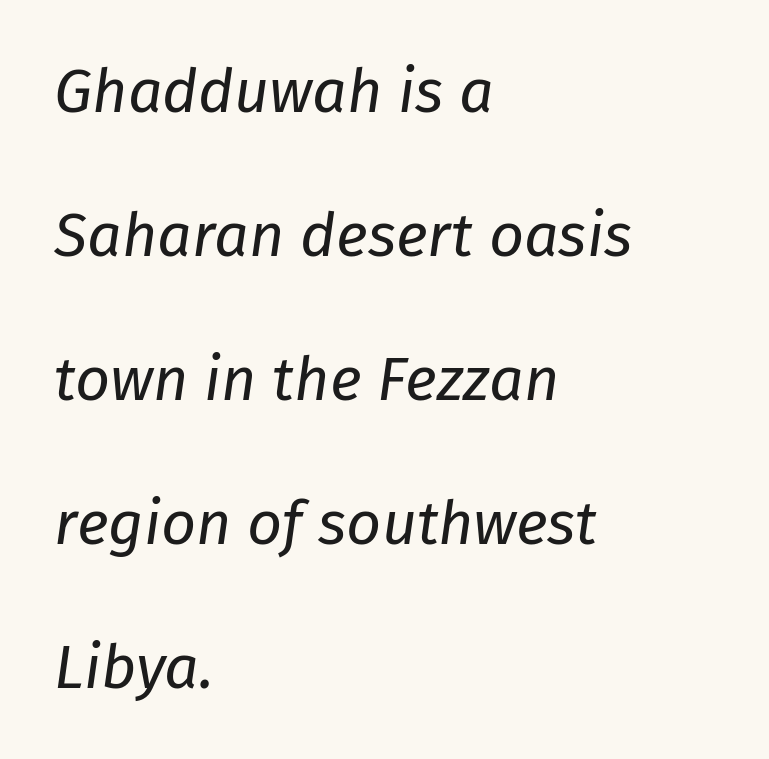
Q: Is the text bold? A: No.
Q: Is the text italic (slanted)? A: Yes, it leans right by about 8 degrees.
Q: Is the text underlined? A: No.
Q: How is the paragraph aligned? A: Left-aligned.
Q: Is the spacing between letters normal or unusually wide? A: Normal.
Q: Is the spacing between lines tight, normal or loose? A: Loose.
Q: Width (condensed, normal, or wide)? A: Normal.
Q: Stroke contrast? A: Low.
Q: x-height? A: Medium.
Q: Monospaced? A: No.
